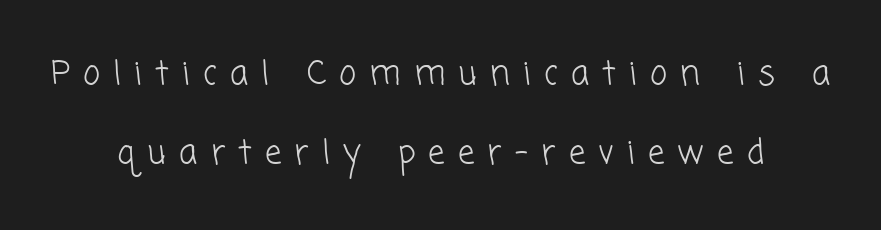
The image shows 33 px light sans-serif type; set centered, loose line spacing (2.38x), unusually wide letter spacing (+0.4 em), not underlined; low stroke contrast and a medium x-height.
